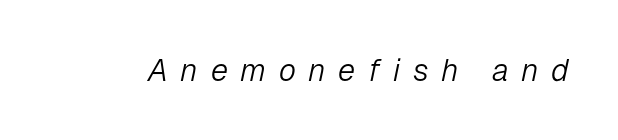
The image shows 31 px light type, italic (leaning right); set unusually wide letter spacing (+0.41 em), not underlined; low stroke contrast and a medium x-height.
